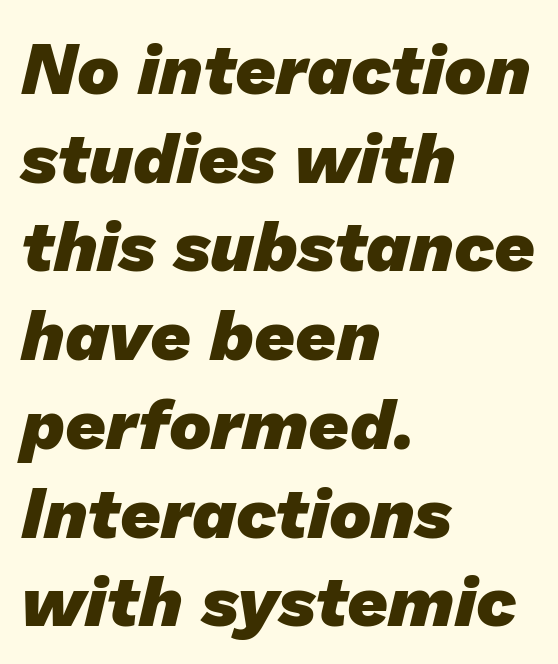
The image shows 71 px heavy sans-serif type; set left-aligned, normal line spacing (1.25x), normal letter spacing, not underlined; low stroke contrast and a medium x-height.
